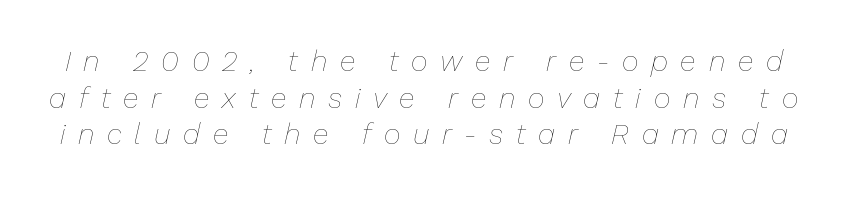
Q: Is the text bold? A: No.
Q: Is the text italic (slanted)? A: Yes, it leans right by about 13 degrees.
Q: Is the text underlined? A: No.
Q: Is the spacing between letters normal or unusually wide? A: Unusually wide.
Q: Is the spacing between lines tight, normal or loose? A: Normal.
Q: Width (condensed, normal, or wide)? A: Normal.
Q: Stroke contrast? A: Low.
Q: x-height? A: Medium.
Q: Monospaced? A: No.
